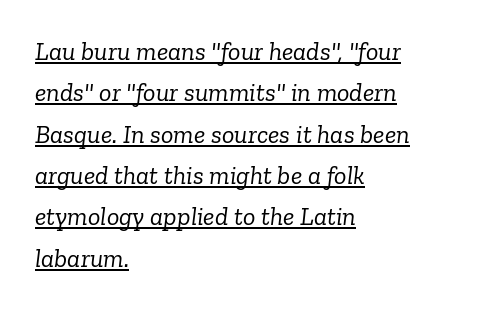
Q: Is the text bold? A: No.
Q: Is the text italic (slanted)? A: Yes, it leans right by about 6 degrees.
Q: Is the text underlined? A: Yes.
Q: How is the paragraph aligned? A: Left-aligned.
Q: Is the spacing between letters normal or unusually wide? A: Normal.
Q: Is the spacing between lines tight, normal or loose? A: Normal.
